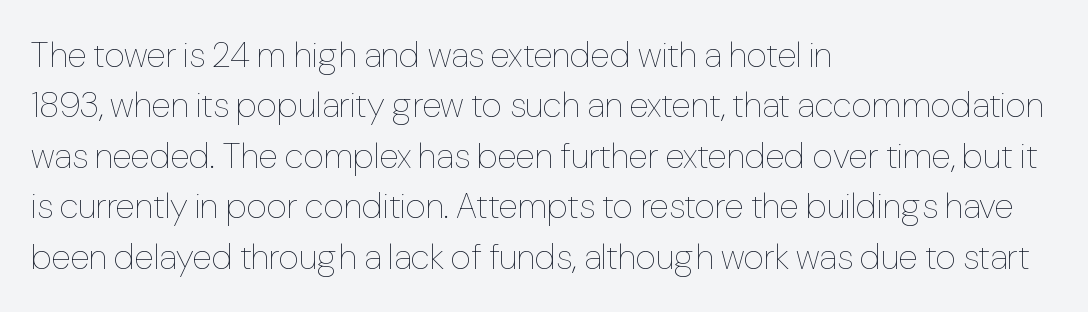
The font's upright variant was chosen for this text. If you drew a ruler down the left edge, every line would touch it. A typesetter would call this leading conventional body-copy spacing. Just letters on the line, the space beneath them empty.
